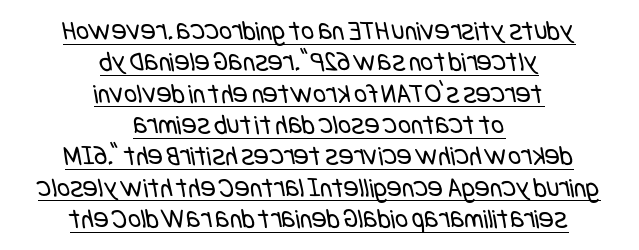
The image shows 28 px regular-weight, condensed sans-serif type; set centered, tight line spacing (1.12x), normal letter spacing, underlined; low stroke contrast and a large x-height.
